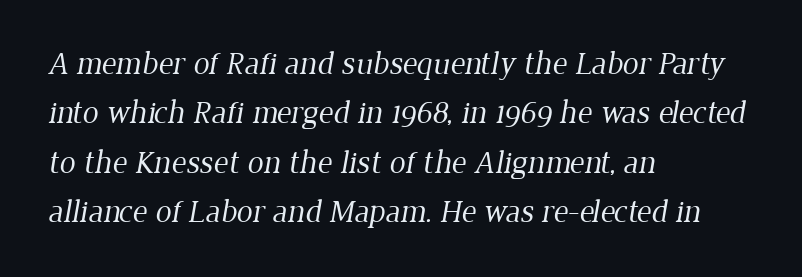
Q: Is the text bold? A: No.
Q: Is the typeface a serif or a sans-serif typeface? A: Serif.
Q: Is the text underlined? A: No.
Q: How is the paragraph aligned? A: Left-aligned.
Q: Is the spacing between letters normal or unusually wide? A: Normal.
Q: Is the spacing between lines tight, normal or loose? A: Normal.
Q: Width (condensed, normal, or wide)? A: Normal.
Q: Stroke contrast? A: Low.
Q: x-height? A: Medium.
Q: Monospaced? A: No.
